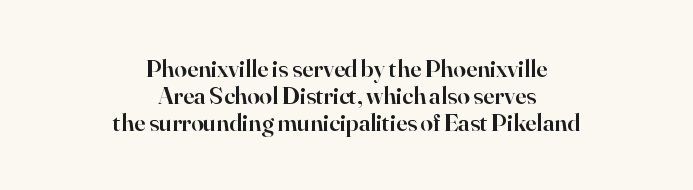
Q: Is the text bold? A: Semi-bold.
Q: Is the text italic (slanted)? A: No, it is upright.
Q: Is the text underlined? A: No.
Q: How is the paragraph aligned? A: Centered.
Q: Is the spacing between letters normal or unusually wide? A: Normal.
Q: Is the spacing between lines tight, normal or loose? A: Tight.
